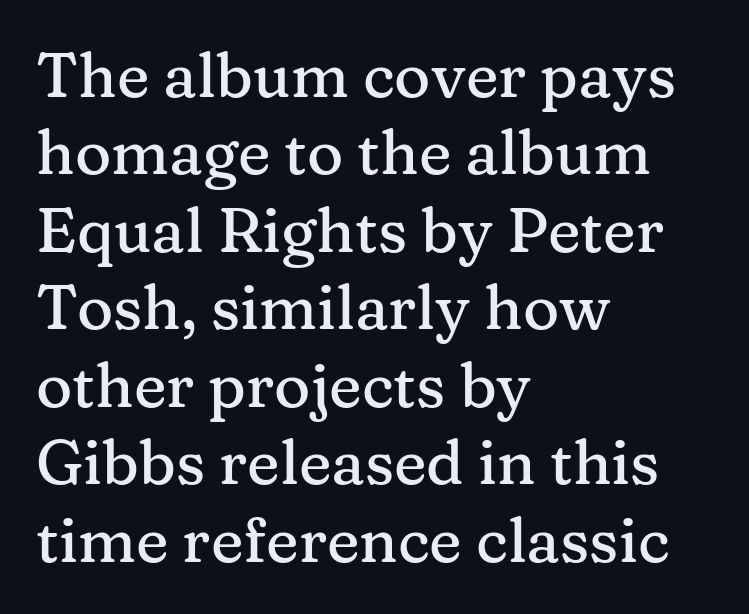
Q: Is the text italic (slanted)? A: No, it is upright.
Q: Is the typeface a serif or a sans-serif typeface? A: Serif.
Q: Is the text underlined? A: No.
Q: How is the paragraph aligned? A: Left-aligned.
Q: Is the spacing between letters normal or unusually wide? A: Normal.
Q: Is the spacing between lines tight, normal or loose? A: Normal.
Q: Width (condensed, normal, or wide)? A: Normal.
Q: Stroke contrast? A: Medium.
Q: x-height? A: Medium.
Q: Monospaced? A: No.
